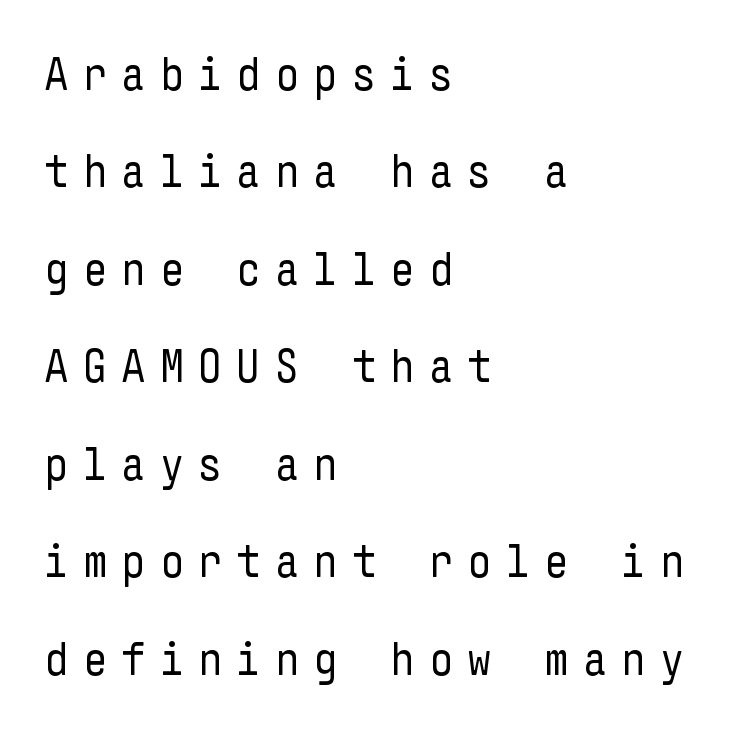
Think standard paragraph weight, or any step lighter than that. The passage shown is not underscored anywhere. This rendering uses left alignment, leaving the right contour irregular. Characters follow at a spacing far wider than the type designer built in. The font family rendered here belongs to the sans-serif group.
